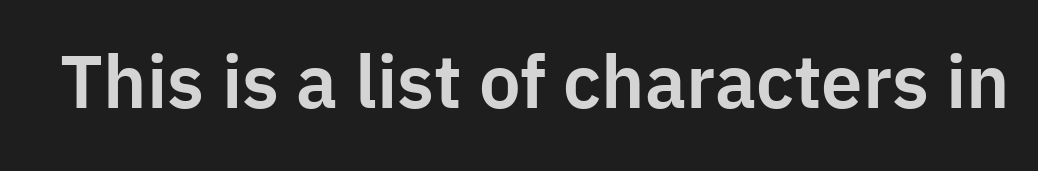
The image shows 74 px sans-serif type, upright; set normal letter spacing, not underlined; low stroke contrast and a medium x-height.
